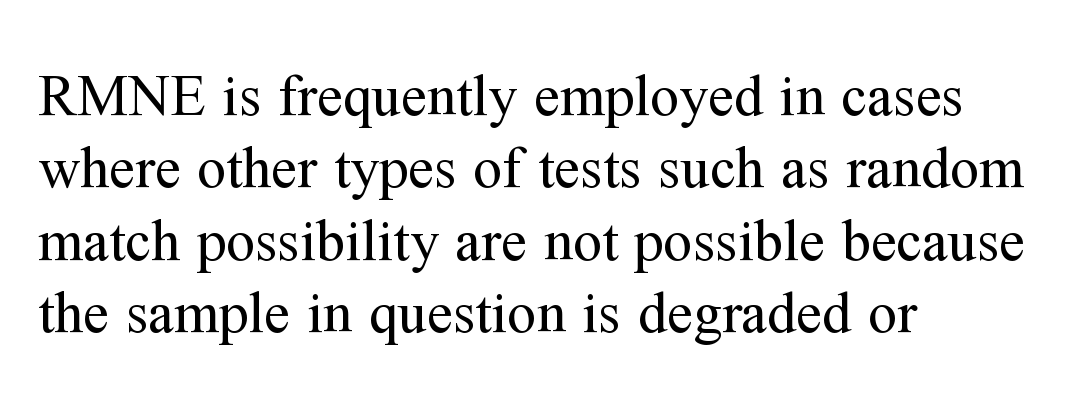
The image shows 58 px regular-weight serif type, upright; set left-aligned, normal line spacing (1.25x), normal letter spacing, not underlined; medium stroke contrast and a medium x-height.
